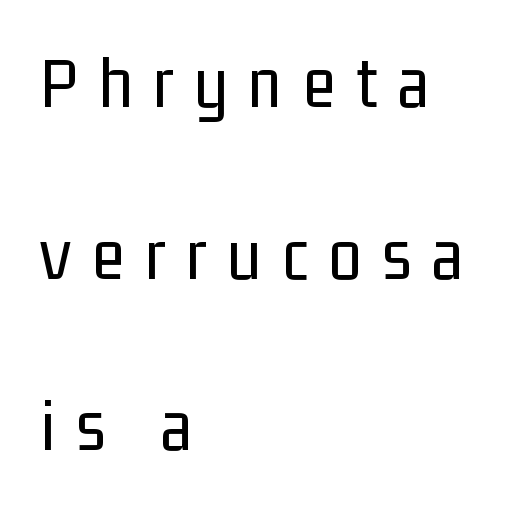
{"serif": "no", "italic": "no", "bold": "no", "weight": "regular", "width": "condensed", "stroke_contrast": "low", "x_height": "medium", "monospaced": "no", "underline": "no", "align": "left", "line_spacing": "loose", "line_spacing_ratio": 2.29, "letter_spacing": "wide", "letter_spacing_em": 0.28, "glyph_px": 75}
